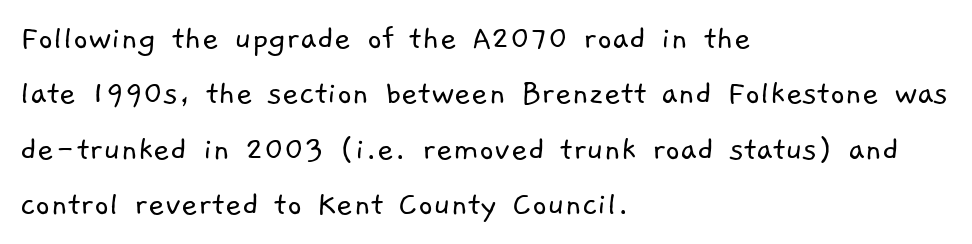
{"serif": "no", "bold": "no", "weight": "light", "width": "normal", "stroke_contrast": "low", "x_height": "medium", "monospaced": "no", "underline": "no", "align": "left", "line_spacing": "normal", "line_spacing_ratio": 1.54, "letter_spacing": "normal", "letter_spacing_em": 0.0, "glyph_px": 36}
